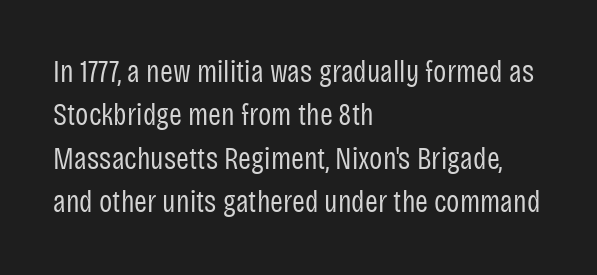
{"serif": "no", "italic": "no", "bold": "no", "weight": "regular", "width": "condensed", "stroke_contrast": "low", "x_height": "large", "monospaced": "no", "underline": "no", "align": "left", "line_spacing": "normal", "line_spacing_ratio": 1.4, "letter_spacing": "normal", "letter_spacing_em": 0.0, "glyph_px": 31}
